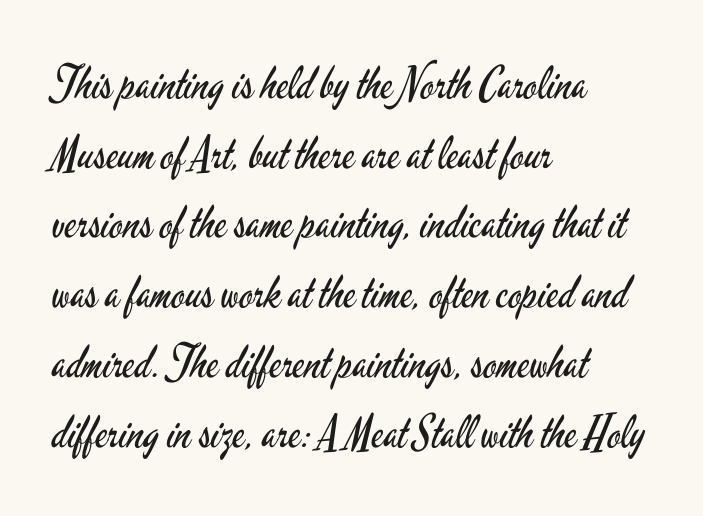
The tracking reads as untouched default to a designer's eye. Notice how the passage keeps a crisp vertical edge on the left only. Line spacing here is normal. Check under the words: just untouched page. The type family on display is of the sans-serif kind.
